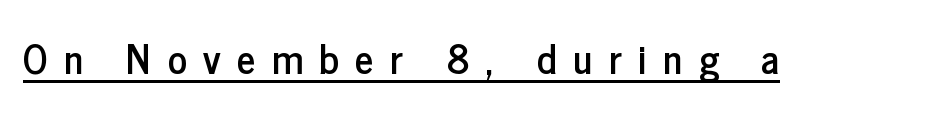
The image shows 40 px condensed sans-serif type, upright; set unusually wide letter spacing (+0.41 em), underlined; low stroke contrast and a medium x-height.
